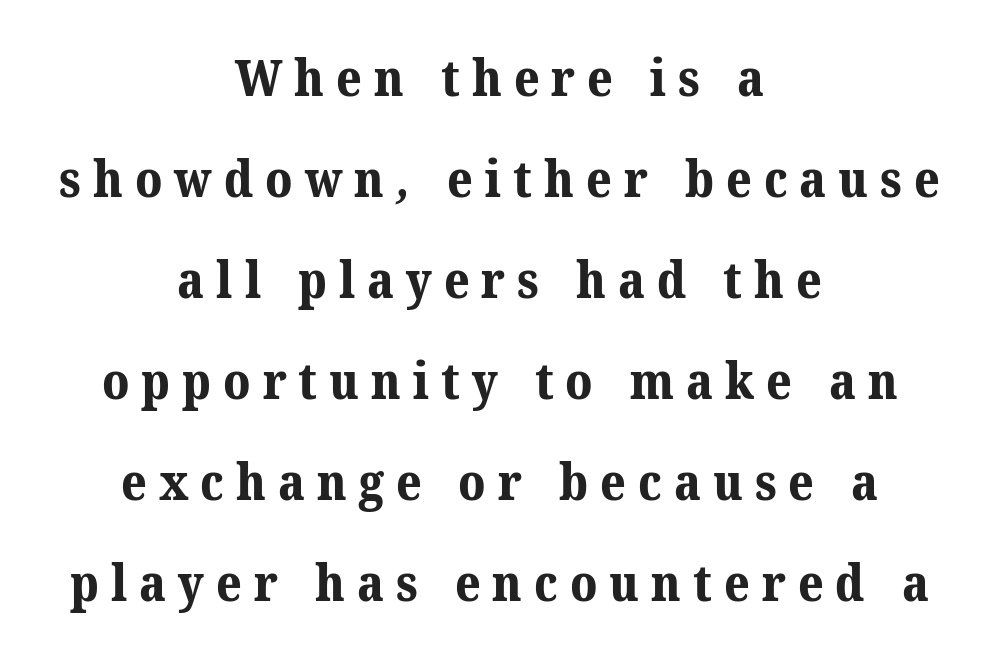
Q: Is the text bold? A: Yes.
Q: Is the typeface a serif or a sans-serif typeface? A: Serif.
Q: Is the text underlined? A: No.
Q: How is the paragraph aligned? A: Centered.
Q: Is the spacing between letters normal or unusually wide? A: Unusually wide.
Q: Is the spacing between lines tight, normal or loose? A: Loose.
Q: Width (condensed, normal, or wide)? A: Normal.
Q: Stroke contrast? A: Medium.
Q: x-height? A: Medium.
Q: Monospaced? A: No.
